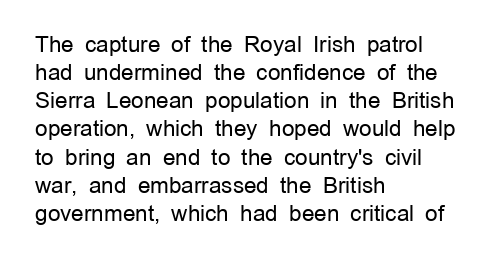
Q: Is the text bold? A: No.
Q: Is the text italic (slanted)? A: No, it is upright.
Q: Is the text underlined? A: No.
Q: How is the paragraph aligned? A: Left-aligned.
Q: Is the spacing between letters normal or unusually wide? A: Normal.
Q: Is the spacing between lines tight, normal or loose? A: Normal.
